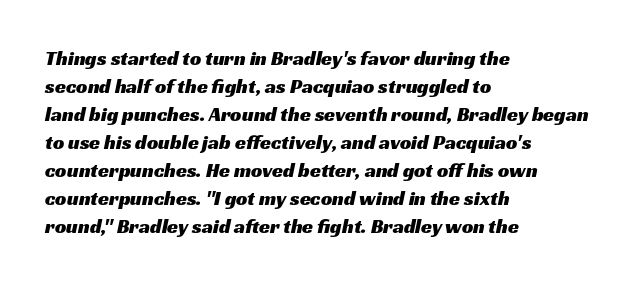
{"underline": "no", "align": "left", "line_spacing": "normal", "line_spacing_ratio": 1.4, "letter_spacing": "normal", "letter_spacing_em": 0.0, "glyph_px": 20}
